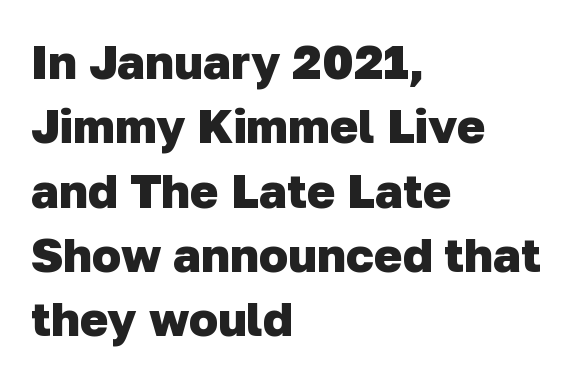
{"serif": "no", "bold": "yes", "weight": "heavy", "width": "normal", "stroke_contrast": "low", "x_height": "medium", "monospaced": "no", "underline": "no", "align": "left", "line_spacing": "normal", "line_spacing_ratio": 1.34, "letter_spacing": "normal", "letter_spacing_em": 0.0, "glyph_px": 48}
